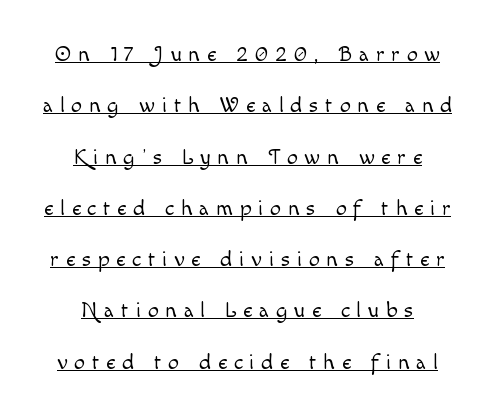
The whitespace from short lines is split evenly between both sides. Ordinary non-slanted type is in use. The rendered words wear a rule along their underside. Between one letter and the next there's a generous, obvious gap.
